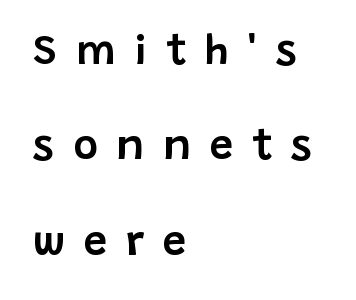
{"serif": "no", "italic": "no", "width": "normal", "stroke_contrast": "low", "x_height": "large", "monospaced": "no", "underline": "no", "align": "left", "line_spacing": "loose", "line_spacing_ratio": 2.27, "letter_spacing": "wide", "letter_spacing_em": 0.45, "glyph_px": 42}
